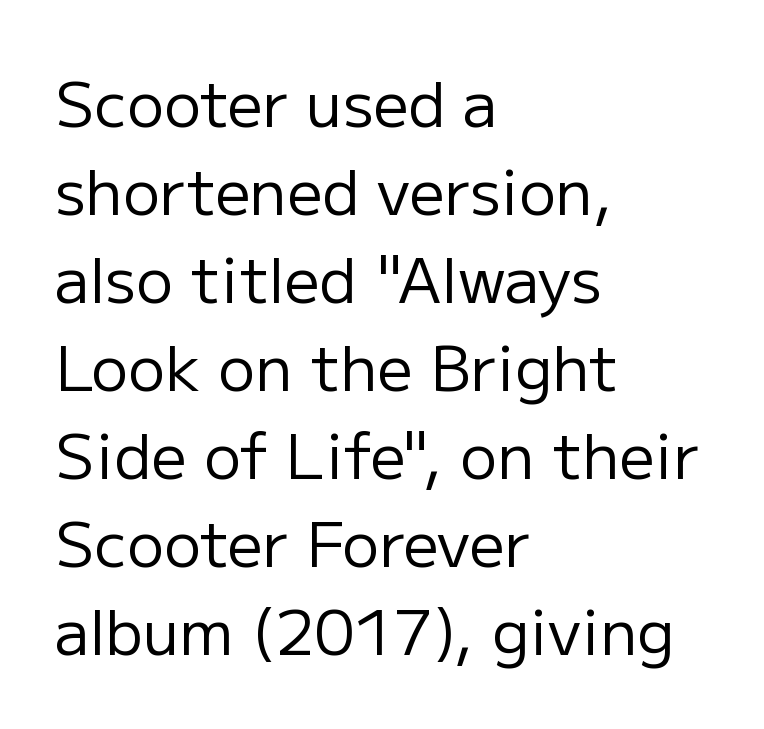
The type is set solid horizontally, with unmodified tracking. Leading: standard. You can tell it's not italic because the verticals are truly vertical. Just letters on the line, the space beneath them empty.
